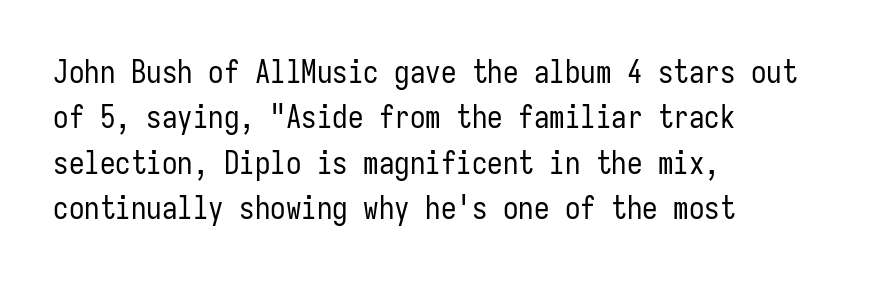
{"serif": "no", "italic": "no", "bold": "no", "weight": "regular", "width": "condensed", "stroke_contrast": "low", "x_height": "medium", "monospaced": "yes", "underline": "no", "align": "left", "line_spacing": "normal", "line_spacing_ratio": 1.46, "letter_spacing": "normal", "letter_spacing_em": 0.0, "glyph_px": 31}
